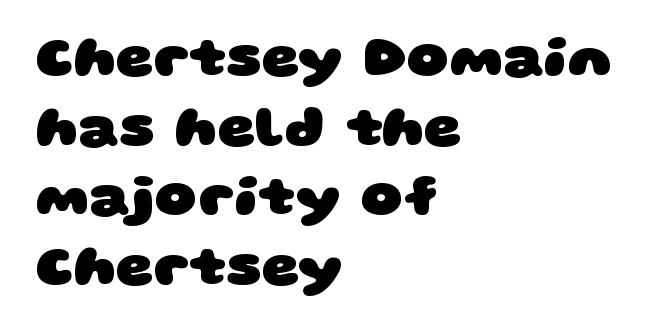
The type is set solid horizontally, with unmodified tracking. No feet cap the strokes, marking this as sans-serif type. The glyphs are unaccompanied by any horizontal stroke below them. In terms of weight, the rendering is a true, heavy bold. Layout note: lines flush left. Spacing verdict: proportional, widths tailored to each character.
